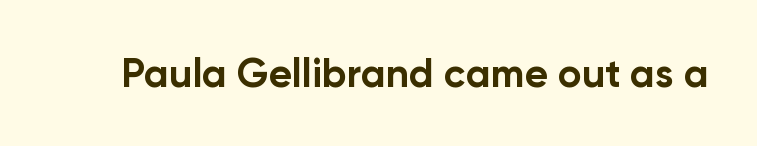
The image shows 40 px bold sans-serif type, upright; set normal letter spacing, not underlined; low stroke contrast and a medium x-height.
